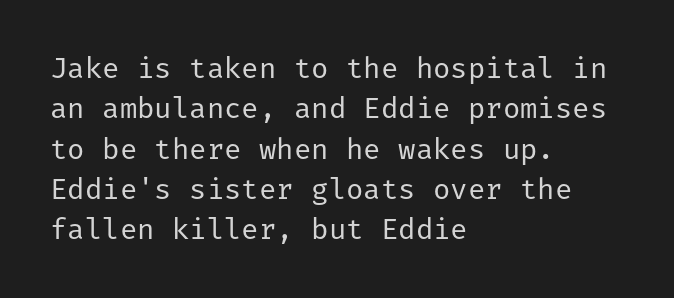
Q: Is the text bold? A: No.
Q: Is the text italic (slanted)? A: No, it is upright.
Q: Is the typeface a serif or a sans-serif typeface? A: Sans-serif.
Q: Is the text underlined? A: No.
Q: How is the paragraph aligned? A: Left-aligned.
Q: Is the spacing between letters normal or unusually wide? A: Normal.
Q: Is the spacing between lines tight, normal or loose? A: Normal.
Q: Width (condensed, normal, or wide)? A: Normal.
Q: Stroke contrast? A: Low.
Q: x-height? A: Medium.
